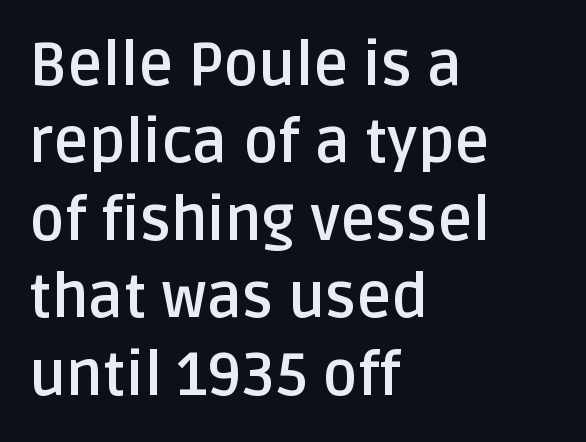
Characters follow at the spacing the type designer built in. It's the straight-up-and-down kind of type. Classification — sans serif. These words are printed bold, with thick strokes throughout.
